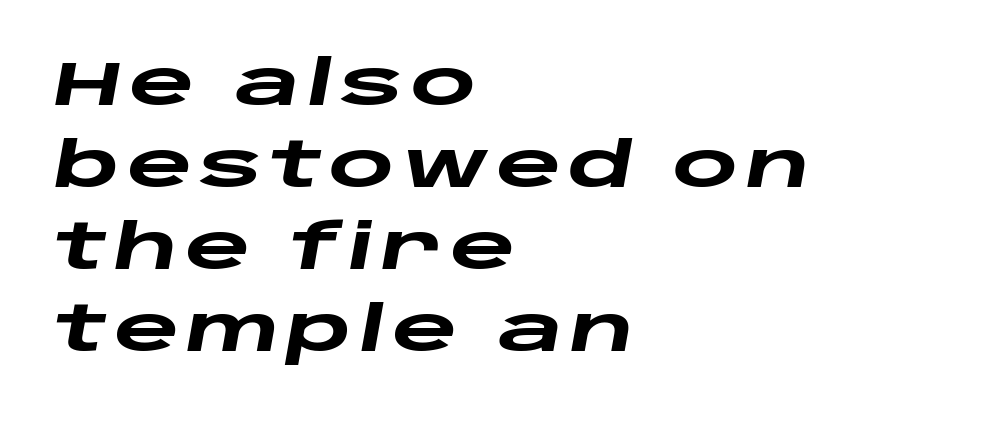
Q: Is the text bold? A: Yes.
Q: Is the text italic (slanted)? A: Yes, it leans right by about 10 degrees.
Q: Is the text underlined? A: No.
Q: How is the paragraph aligned? A: Left-aligned.
Q: Is the spacing between lines tight, normal or loose? A: Normal.
Q: Width (condensed, normal, or wide)? A: Wide.
Q: Stroke contrast? A: Low.
Q: x-height? A: Large.
Q: Monospaced? A: No.
